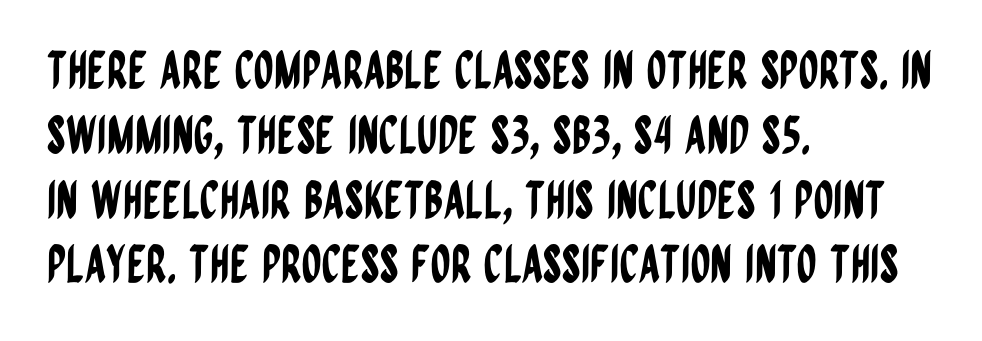
Q: Is the text italic (slanted)? A: No, it is upright.
Q: Is the typeface a serif or a sans-serif typeface? A: Sans-serif.
Q: Is the text underlined? A: No.
Q: How is the paragraph aligned? A: Left-aligned.
Q: Is the spacing between letters normal or unusually wide? A: Normal.
Q: Is the spacing between lines tight, normal or loose? A: Normal.
Q: Width (condensed, normal, or wide)? A: Condensed.
Q: Stroke contrast? A: Low.
Q: x-height? A: Large.
Q: Monospaced? A: No.
